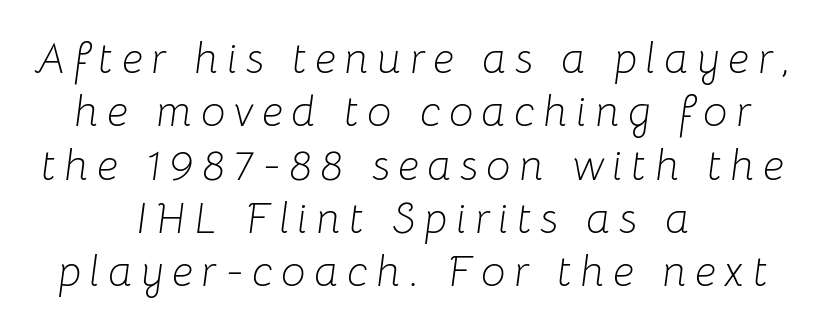
The image shows 43 px light type, italic (leaning right); set centered, line spacing 1.24x, unusually wide letter spacing (+0.2 em), not underlined; low stroke contrast and a medium x-height.
